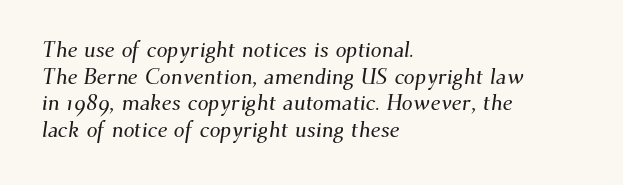
Left-aligned paragraph, ragged on the right. Descenders are the only things crossing below the line. A typesetter would call this zero additional tracking.
